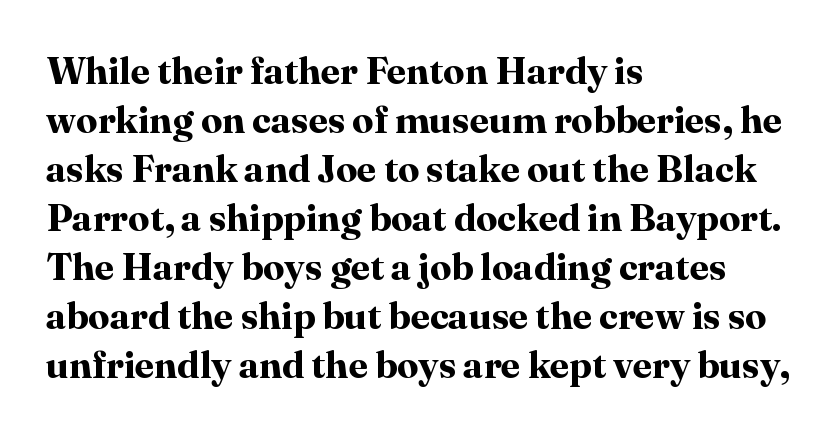
Q: Is the text bold? A: Yes.
Q: Is the text italic (slanted)? A: No, it is upright.
Q: Is the typeface a serif or a sans-serif typeface? A: Serif.
Q: Is the text underlined? A: No.
Q: How is the paragraph aligned? A: Left-aligned.
Q: Is the spacing between letters normal or unusually wide? A: Normal.
Q: Is the spacing between lines tight, normal or loose? A: Normal.
Q: Width (condensed, normal, or wide)? A: Normal.
Q: Stroke contrast? A: High.
Q: x-height? A: Medium.
Q: Monospaced? A: No.
